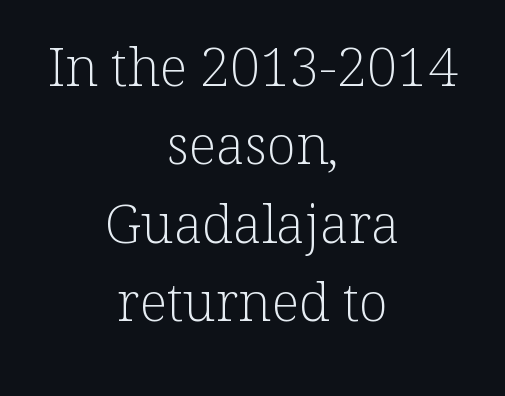
Q: Is the text bold? A: No.
Q: Is the text italic (slanted)? A: No, it is upright.
Q: Is the typeface a serif or a sans-serif typeface? A: Serif.
Q: Is the text underlined? A: No.
Q: How is the paragraph aligned? A: Centered.
Q: Is the spacing between letters normal or unusually wide? A: Normal.
Q: Is the spacing between lines tight, normal or loose? A: Normal.
Q: Width (condensed, normal, or wide)? A: Normal.
Q: Stroke contrast? A: Low.
Q: x-height? A: Medium.
Q: Monospaced? A: No.
